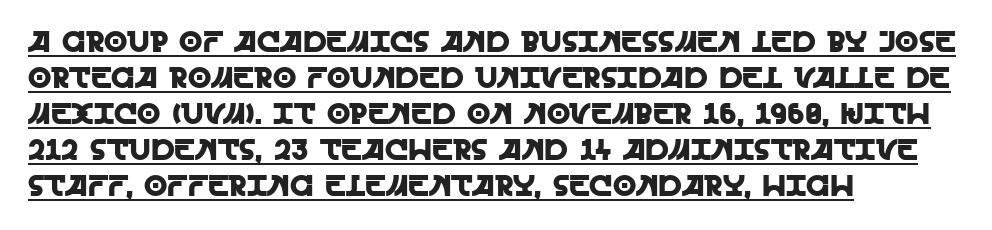
{"serif": "no", "italic": "no", "width": "normal", "x_height": "large", "monospaced": "no", "underline": "yes", "align": "left", "line_spacing_ratio": 1.2, "letter_spacing": "normal", "letter_spacing_em": 0.0, "glyph_px": 30}
